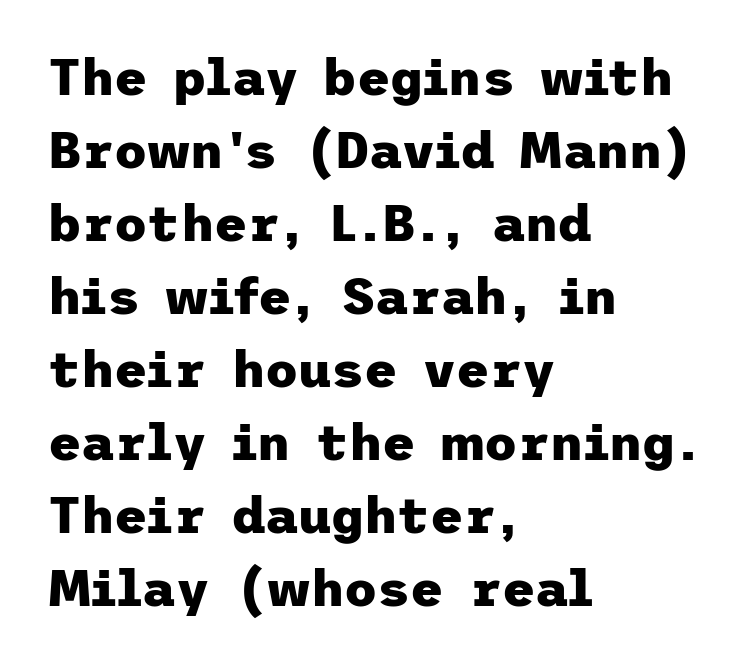
The image shows 51 px heavy sans-serif type, upright; set left-aligned, normal line spacing (1.43x), normal letter spacing, not underlined; low stroke contrast and a medium x-height.
